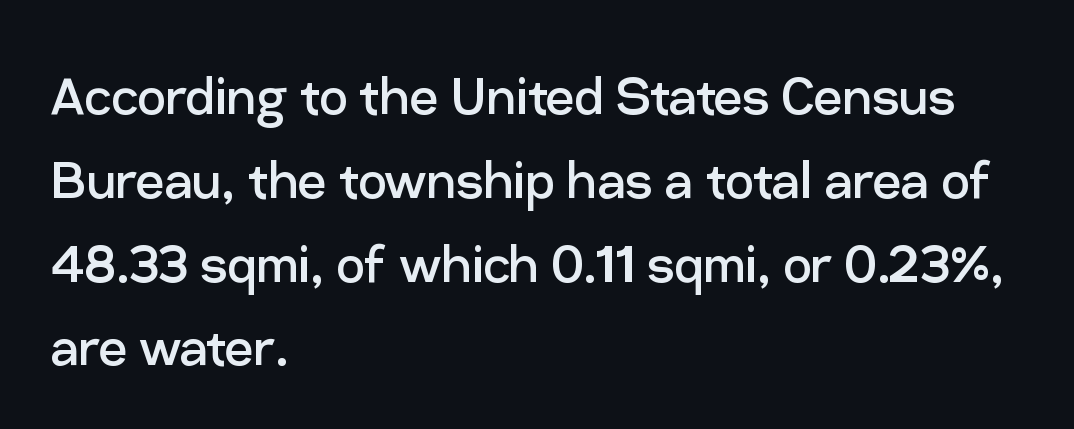
Q: Is the text bold? A: No.
Q: Is the text italic (slanted)? A: No, it is upright.
Q: Is the typeface a serif or a sans-serif typeface? A: Sans-serif.
Q: Is the text underlined? A: No.
Q: How is the paragraph aligned? A: Left-aligned.
Q: Is the spacing between letters normal or unusually wide? A: Normal.
Q: Is the spacing between lines tight, normal or loose? A: Normal.
Q: Width (condensed, normal, or wide)? A: Normal.
Q: Stroke contrast? A: Low.
Q: x-height? A: Medium.
Q: Monospaced? A: No.
